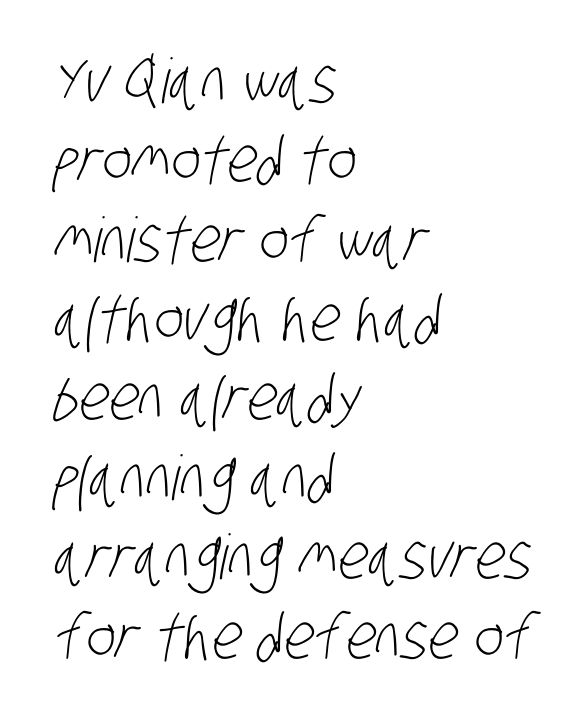
The image shows 62 px light, condensed sans-serif type; set left-aligned, normal line spacing (1.28x), normal letter spacing, not underlined; low stroke contrast and a large x-height.
